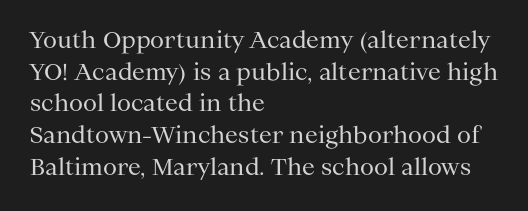
Q: Is the text bold? A: No.
Q: Is the text italic (slanted)? A: No, it is upright.
Q: Is the text underlined? A: No.
Q: How is the paragraph aligned? A: Left-aligned.
Q: Is the spacing between letters normal or unusually wide? A: Normal.
Q: Is the spacing between lines tight, normal or loose? A: Normal.
